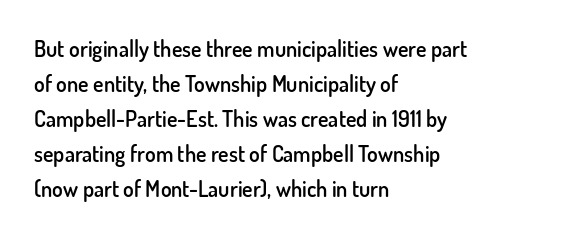
Q: Is the text bold? A: Semi-bold.
Q: Is the text italic (slanted)? A: No, it is upright.
Q: Is the text underlined? A: No.
Q: How is the paragraph aligned? A: Left-aligned.
Q: Is the spacing between letters normal or unusually wide? A: Normal.
Q: Is the spacing between lines tight, normal or loose? A: Normal.
